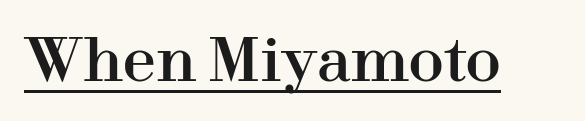
Nothing unusual about the tracking: characters are spaced as the font intends. The axis of the letterforms is exactly vertical. This sample carries an underscore along the baseline area. Note the varied advance widths — an 'i' is clearly narrower than an 'm'. Unlike a clean sans, this face finishes its strokes with serifs.
